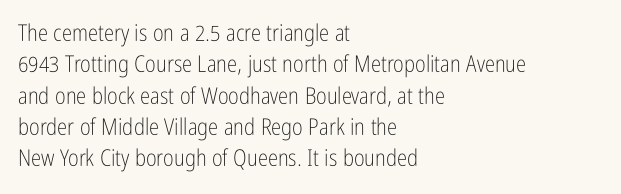
{"italic": "no", "bold": "no", "underline": "no", "align": "left", "line_spacing": "normal", "line_spacing_ratio": 1.36, "letter_spacing": "normal", "letter_spacing_em": 0.0, "glyph_px": 23}
